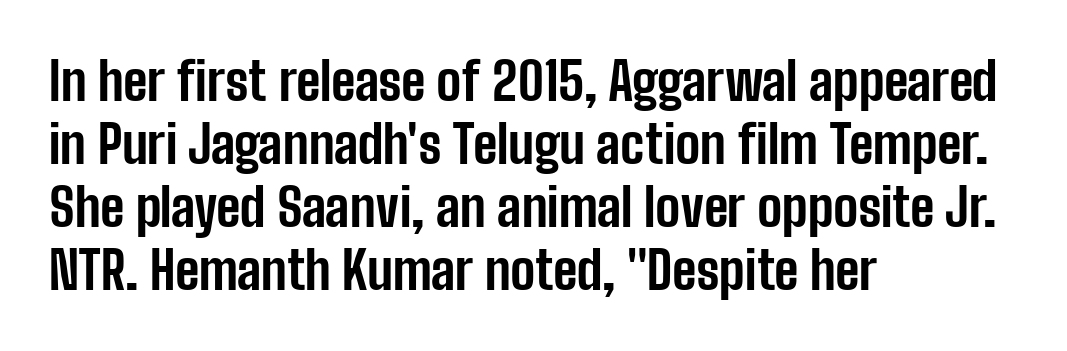
Q: Is the text bold? A: Yes.
Q: Is the text italic (slanted)? A: No, it is upright.
Q: Is the typeface a serif or a sans-serif typeface? A: Sans-serif.
Q: Is the text underlined? A: No.
Q: How is the paragraph aligned? A: Left-aligned.
Q: Is the spacing between letters normal or unusually wide? A: Normal.
Q: Width (condensed, normal, or wide)? A: Condensed.
Q: Stroke contrast? A: Low.
Q: x-height? A: Medium.
Q: Monospaced? A: No.
